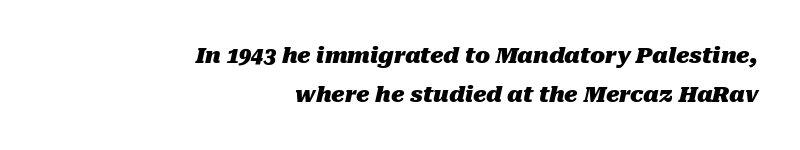
Q: Is the text bold? A: Yes.
Q: Is the text italic (slanted)? A: Yes, it leans right by about 10 degrees.
Q: Is the text underlined? A: No.
Q: How is the paragraph aligned? A: Right-aligned.
Q: Is the spacing between letters normal or unusually wide? A: Normal.
